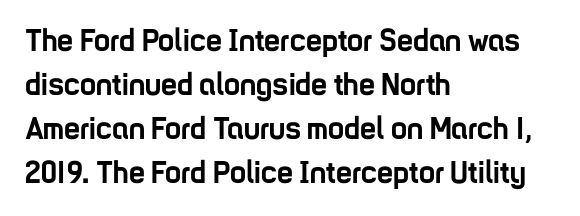
Left-aligned paragraph, ragged on the right. The letters are bold, with thick, heavy strokes. The line texture is even and compact thanks to regular tracking. Stroke terminals: plain, sans-serif. Character widths vary here, with narrow letters taking less room than wide ones.
